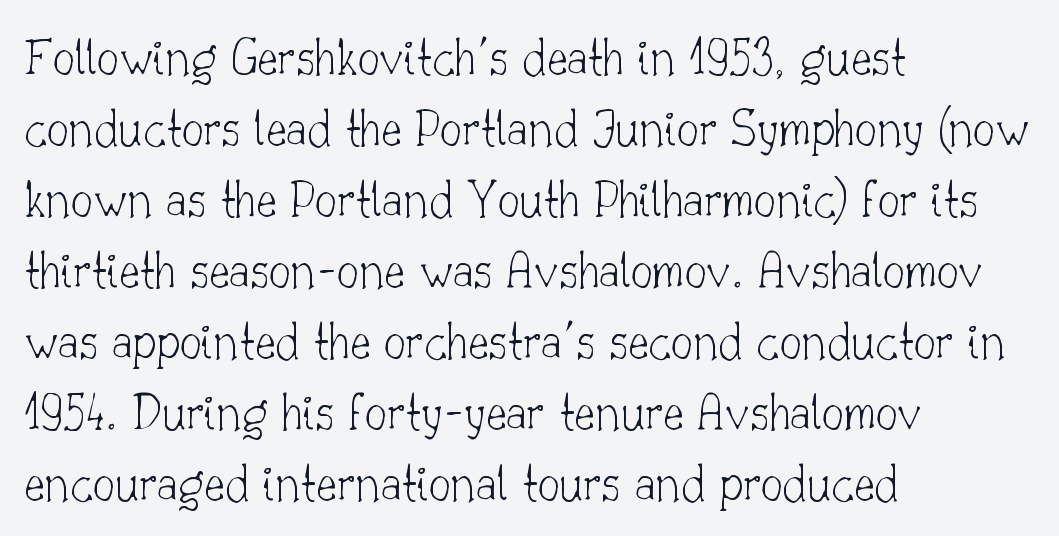
{"serif": "yes", "italic": "no", "bold": "no", "weight": "thin", "width": "normal", "stroke_contrast": "low", "x_height": "small", "monospaced": "no", "underline": "no", "align": "left", "line_spacing": "normal", "line_spacing_ratio": 1.29, "letter_spacing": "normal", "letter_spacing_em": 0.0, "glyph_px": 55}
